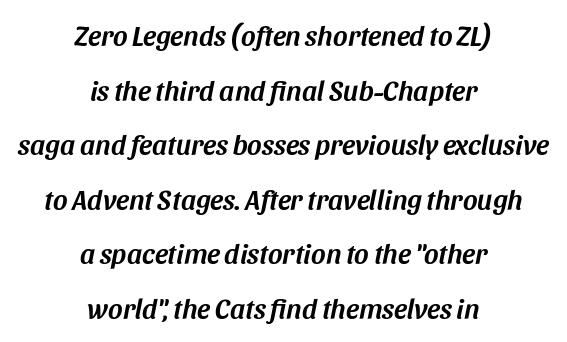
In CSS terms this would be text-align: center. Compared with typical paragraphs, the rows here are farther apart. A typesetter would mark this as italic. Proportional: the letters do not fall into vertical columns.
